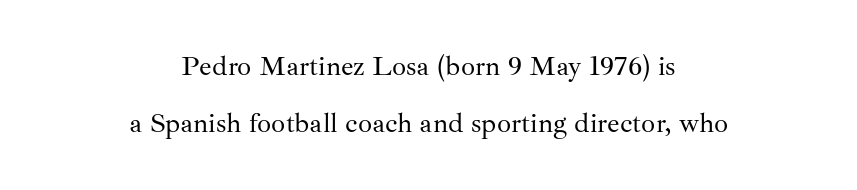
The image shows 28 px regular-weight serif type, upright; set centered, loose line spacing (2.04x), normal letter spacing, not underlined; medium stroke contrast and a small x-height.
